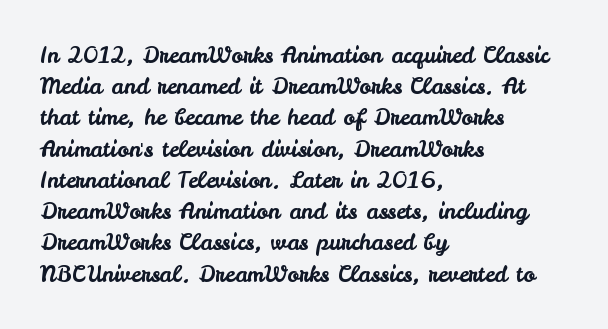
The image shows 22 px text type; set left-aligned, normal line spacing (1.42x), normal letter spacing, not underlined.
